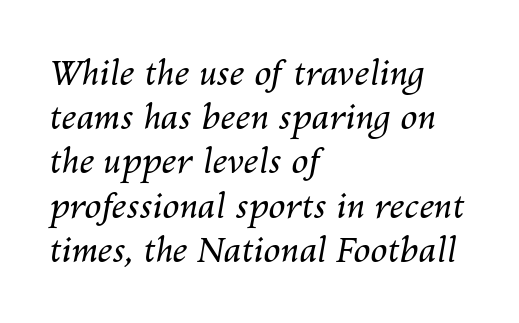
Q: Is the text bold? A: No.
Q: Is the text italic (slanted)? A: Yes, it leans right by about 10 degrees.
Q: Is the text underlined? A: No.
Q: How is the paragraph aligned? A: Left-aligned.
Q: Is the spacing between letters normal or unusually wide? A: Normal.
Q: Is the spacing between lines tight, normal or loose? A: Normal.
Q: Width (condensed, normal, or wide)? A: Normal.
Q: Stroke contrast? A: Medium.
Q: x-height? A: Medium.
Q: Monospaced? A: No.
